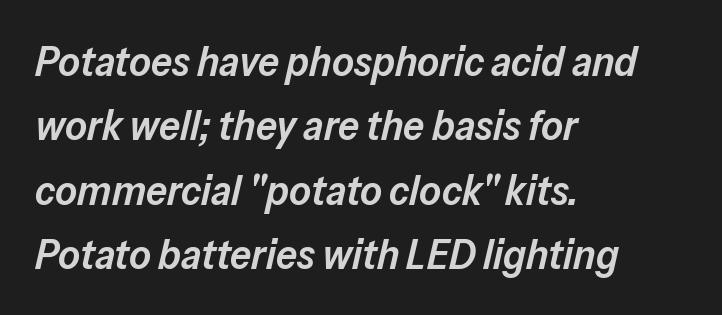
The image shows 42 px semibold type, italic (leaning right); set left-aligned, normal line spacing (1.53x), normal letter spacing, not underlined; low stroke contrast and a medium x-height.
